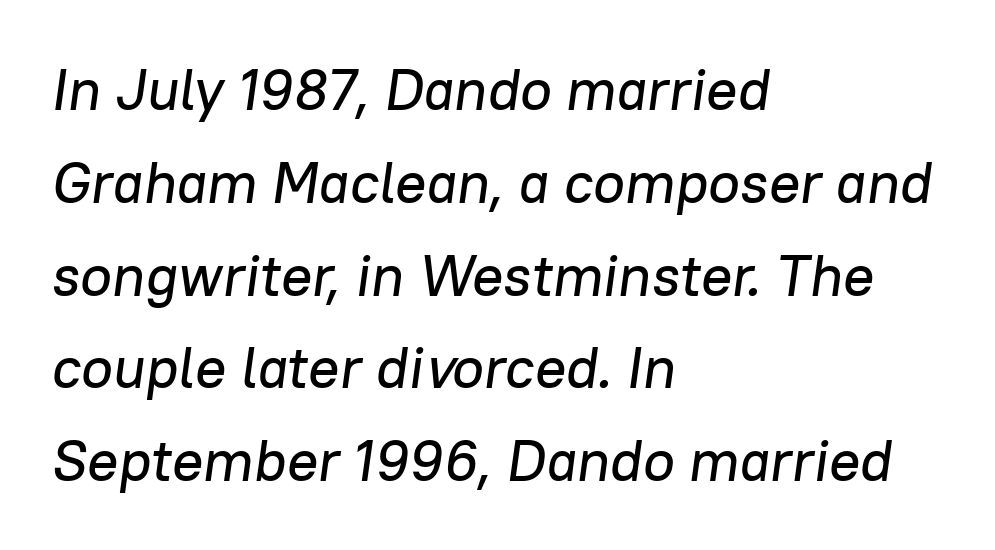
The passage shown has conventional tracking throughout. The passage shown is typed in a proportional face where columns would drift. The axis of the letterforms is tilted away from vertical. Successive baselines arrive at the customary interval. The space directly below the letters is spotless.
